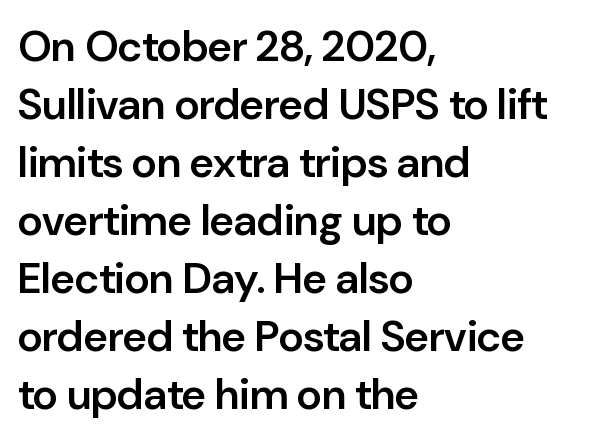
Vertically, the passage feels balanced, rows spaced as you'd expect. What weight is shown? A semibold, between regular and bold. Style check: upright. Every row of glyphs begins at an identical x-position on the left. Think of a printed novel: that variable character pitch is what you see here. There is no visible air inserted between adjacent glyphs.
